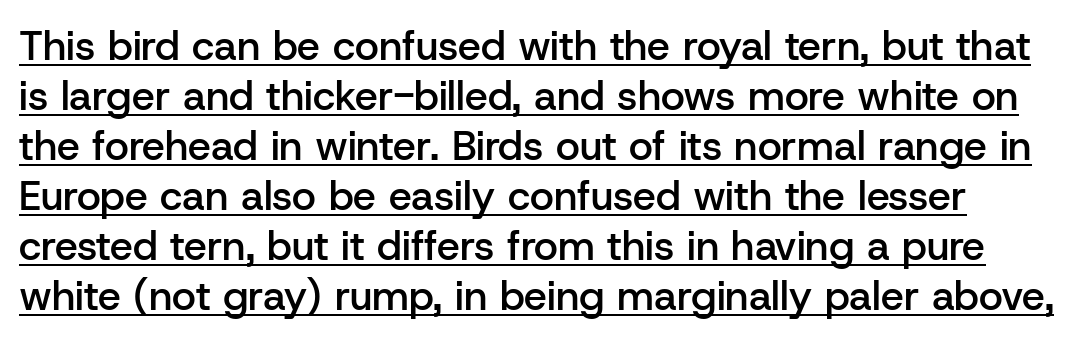
{"serif": "no", "italic": "no", "bold": "semi", "weight": "semibold", "width": "normal", "stroke_contrast": "low", "x_height": "medium", "monospaced": "no", "underline": "yes", "line_spacing_ratio": 1.22, "letter_spacing": "normal", "letter_spacing_em": 0.0, "glyph_px": 41}
